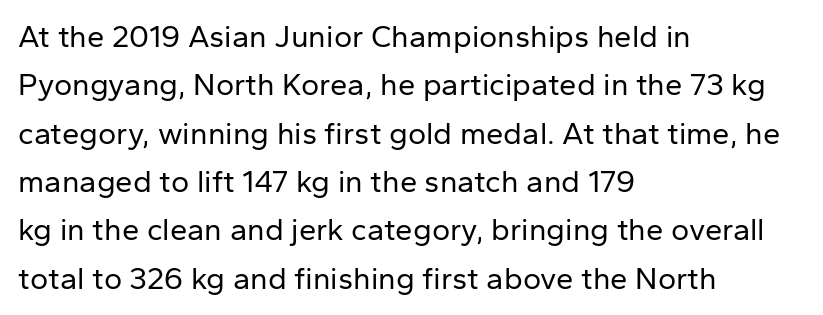
The letters advance in unequal steps, a hallmark of proportional type. Notice how the stems are strictly vertical — no italics here. Rule under the text: the space is simply empty. Quick note: interline space is typical. In CSS terms this would be text-align: left.
